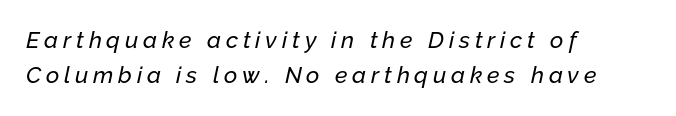
The glyphs look as if they've been sheared to an angle. The words here are not underlined. The rendering anchors every line to the left-hand side. Leading: standard. Words appear elongated and porous because spacing is wide.
